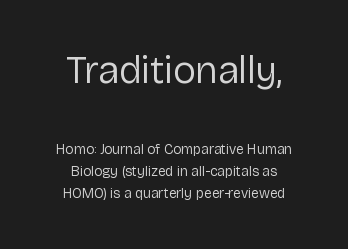
The image shows 39 px regular-weight sans-serif type, upright; set centered, normal line spacing (1.6x), normal letter spacing, not underlined; the first (top) block is 2.79x larger; low stroke contrast and a medium x-height.
